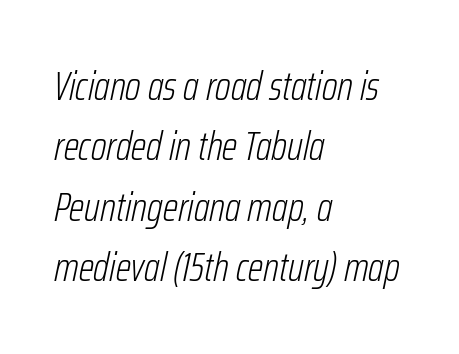
Q: Is the text bold? A: No.
Q: Is the text italic (slanted)? A: Yes, it leans right by about 12 degrees.
Q: Is the text underlined? A: No.
Q: How is the paragraph aligned? A: Left-aligned.
Q: Is the spacing between letters normal or unusually wide? A: Normal.
Q: Is the spacing between lines tight, normal or loose? A: Normal.
Q: Width (condensed, normal, or wide)? A: Condensed.
Q: Stroke contrast? A: Low.
Q: x-height? A: Medium.
Q: Monospaced? A: No.
